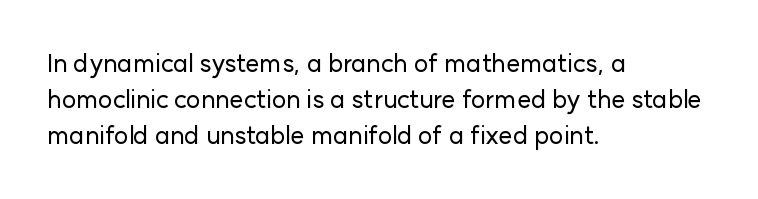
The image shows 25 px text type, upright; set left-aligned, normal line spacing (1.45x), normal letter spacing, not underlined.
